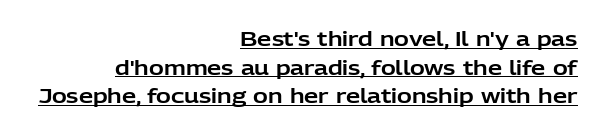
Q: Is the text italic (slanted)? A: No, it is upright.
Q: Is the text underlined? A: Yes.
Q: How is the paragraph aligned? A: Right-aligned.
Q: Is the spacing between letters normal or unusually wide? A: Normal.
Q: Is the spacing between lines tight, normal or loose? A: Normal.
